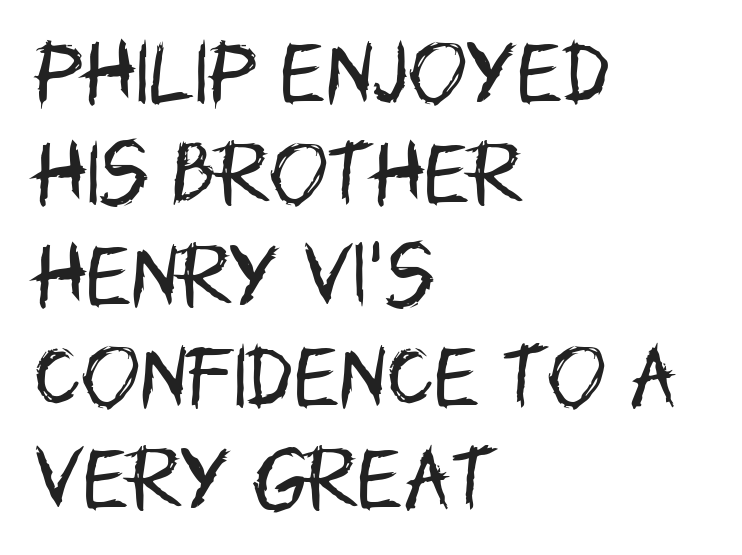
Between one letter and the next there's only the usual sliver of space. Italic: no, the glyphs are upright roman. Font category for this specimen: sans-serif. In terms of leading, this rendering sits right in the middle. No letter is thick-stroked: the sample isn't bold.
